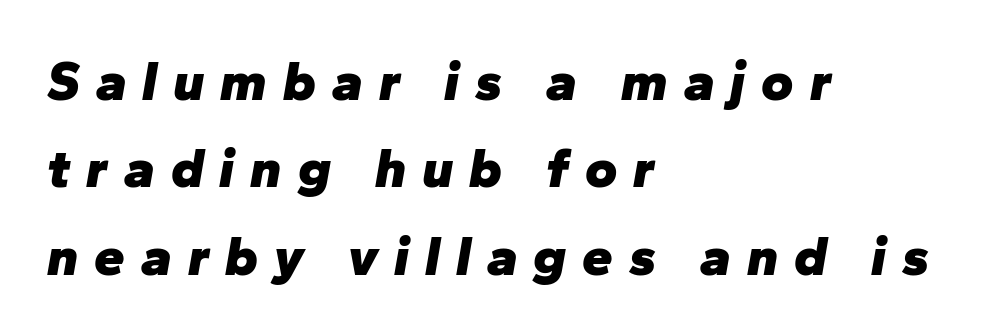
{"italic": "yes", "lean": "right", "slant_degrees": 10, "bold": "yes", "weight": "heavy", "width": "normal", "stroke_contrast": "low", "x_height": "medium", "monospaced": "no", "underline": "no", "align": "left", "line_spacing": "normal", "line_spacing_ratio": 1.59, "letter_spacing": "wide", "letter_spacing_em": 0.29, "glyph_px": 55}
